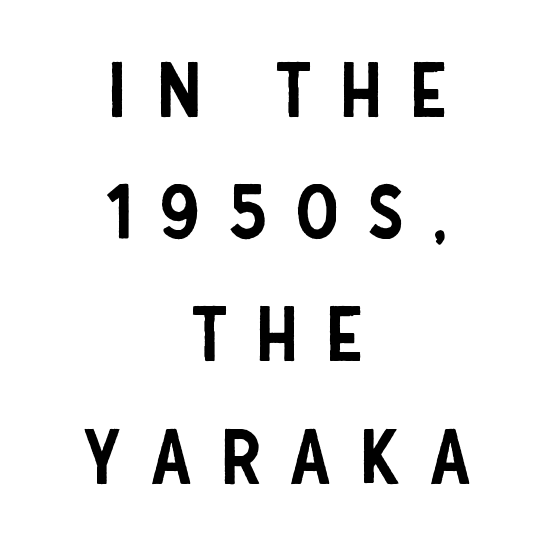
Q: Is the text italic (slanted)? A: No, it is upright.
Q: Is the typeface a serif or a sans-serif typeface? A: Sans-serif.
Q: Is the text underlined? A: No.
Q: How is the paragraph aligned? A: Centered.
Q: Is the spacing between letters normal or unusually wide? A: Unusually wide.
Q: Is the spacing between lines tight, normal or loose? A: Normal.
Q: Width (condensed, normal, or wide)? A: Condensed.
Q: Stroke contrast? A: Low.
Q: x-height? A: Large.
Q: Monospaced? A: No.
